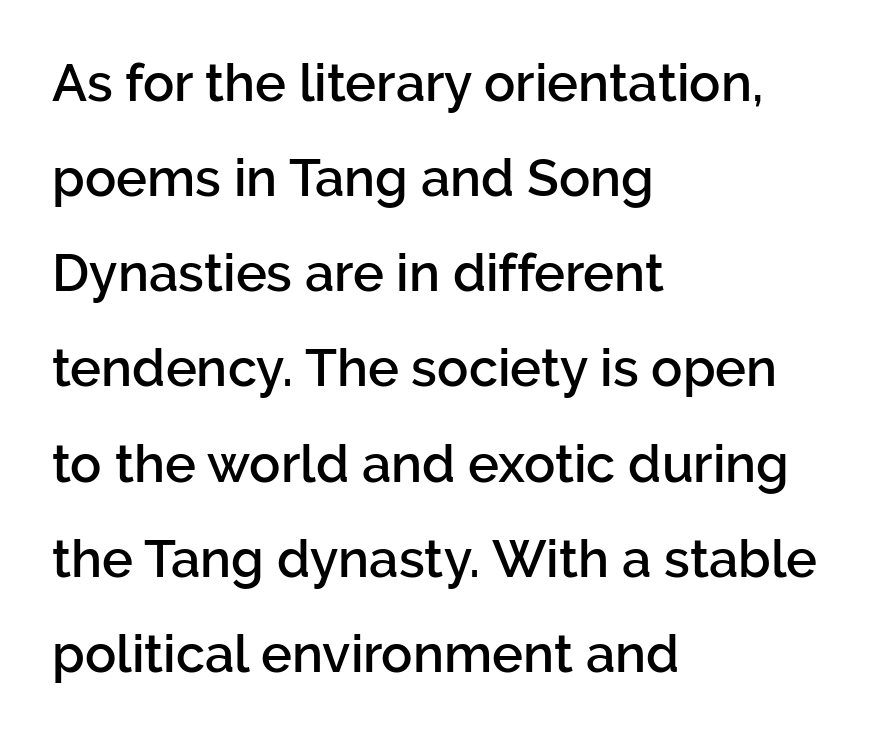
The image shows 52 px semibold sans-serif type, upright; set left-aligned, line spacing 1.83x, normal letter spacing, not underlined; low stroke contrast and a medium x-height.
